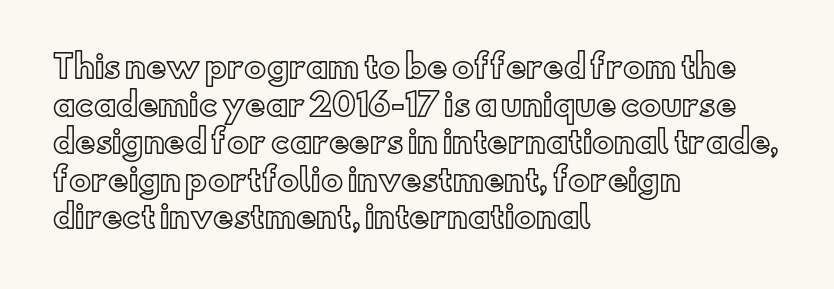
The image shows 31 px text type, upright; set left-aligned, line spacing 1.21x, normal letter spacing, not underlined; a small x-height.
